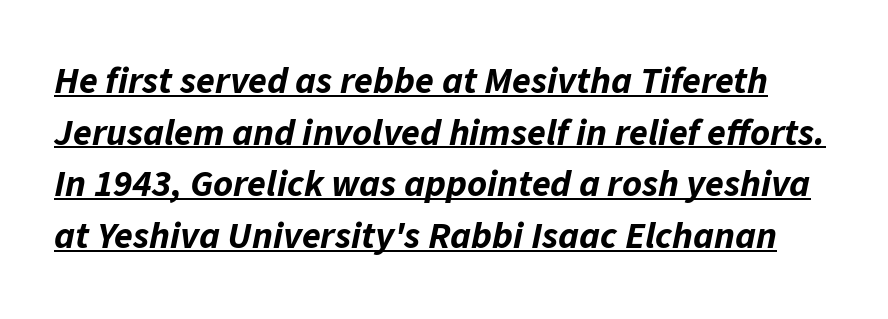
The image shows 38 px bold type, italic (leaning right); set normal line spacing (1.36x), normal letter spacing, underlined; low stroke contrast and a medium x-height.
